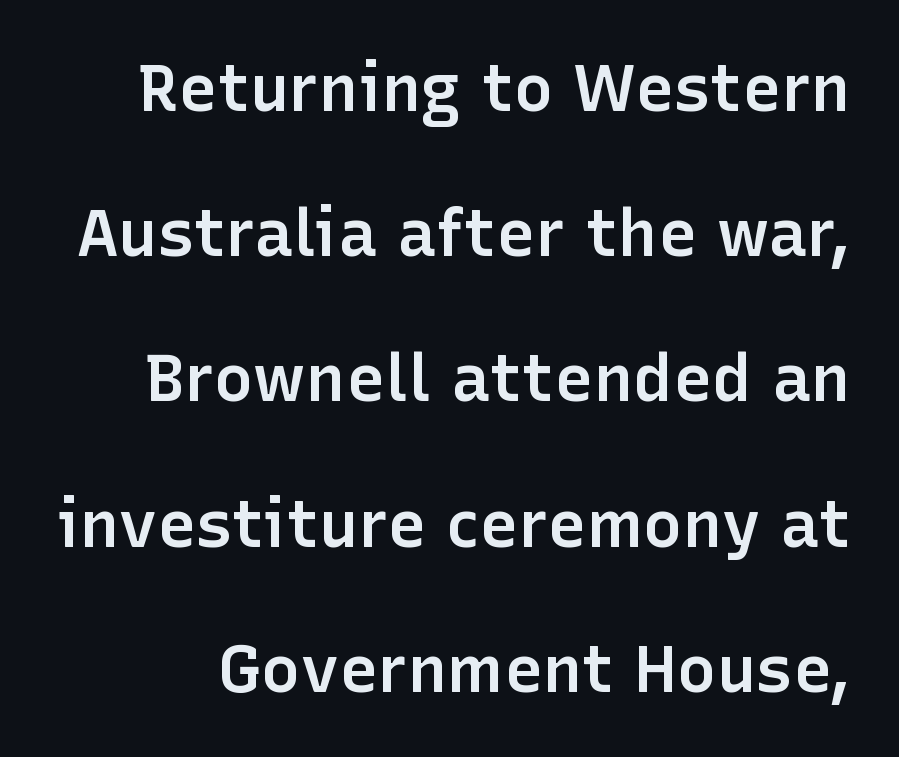
What kind of face is this? One without serifs — a sans. This sample uses an upright cut, with every glyph sitting square on the baseline. Does extra space separate the letters? No, they use regular spacing. Horizontal bands of white between lines are thick stripes.
